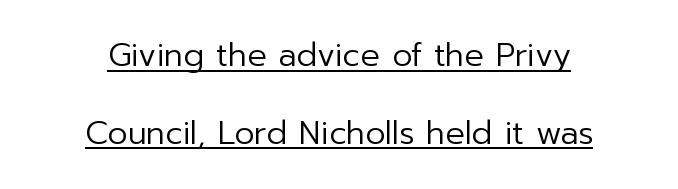
Letters have the restrained weight of plain body copy at most. Varying glyph widths throughout — classic text-font behaviour. Does the leading feel generous? Absolutely, it's lavish. These lines are composed in type without serifs. A typesetter would mark this as roman, not italic.
